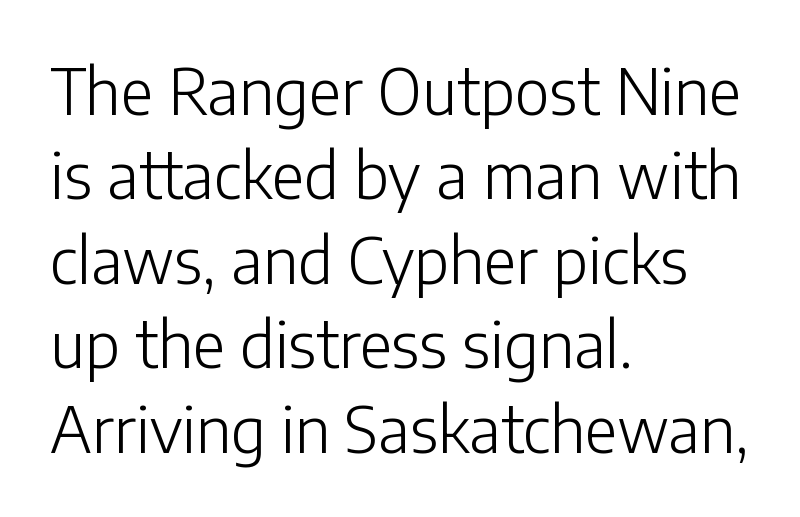
The image shows 63 px light sans-serif type, upright; set left-aligned, normal line spacing (1.34x), normal letter spacing, not underlined; low stroke contrast and a medium x-height.
